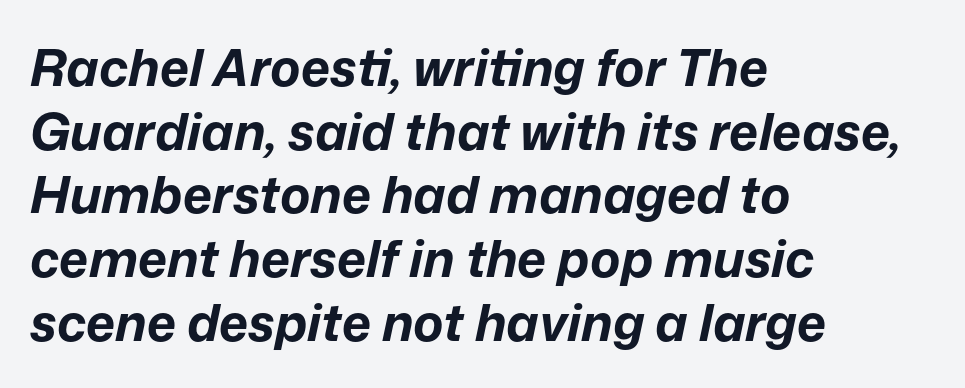
Q: Is the text bold? A: Yes.
Q: Is the text italic (slanted)? A: Yes, it leans right by about 12 degrees.
Q: Is the text underlined? A: No.
Q: How is the paragraph aligned? A: Left-aligned.
Q: Is the spacing between letters normal or unusually wide? A: Normal.
Q: Is the spacing between lines tight, normal or loose? A: Normal.
Q: Width (condensed, normal, or wide)? A: Normal.
Q: Stroke contrast? A: Low.
Q: x-height? A: Medium.
Q: Monospaced? A: No.
